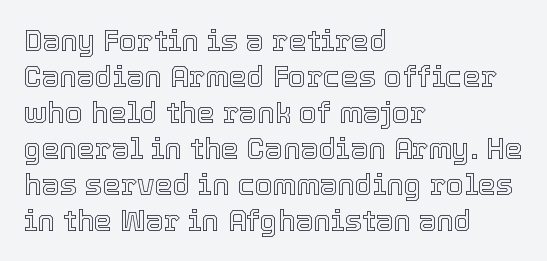
The letters advance in unequal steps, a hallmark of proportional type. Compared with typical body copy, the letter spacing here is the same. The paragraph has a hard left edge and a soft right edge. No word sits above an underline. Every stem runs plumb, perpendicular to the baseline.
